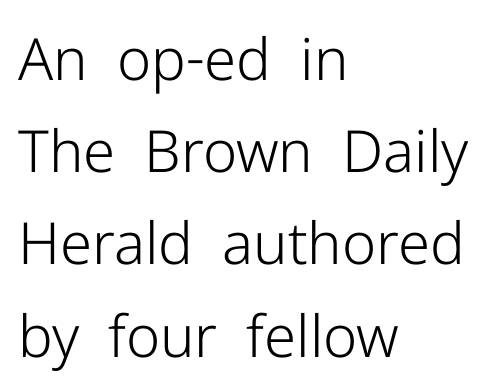
Spacing verdict: proportional, widths tailored to each character. Posture: upright roman. Vertically, the passage feels balanced, rows spaced as you'd expect. Grotesque or geometric, the face here clearly has no serifs. The strokes carry an ordinary text weight at most.
